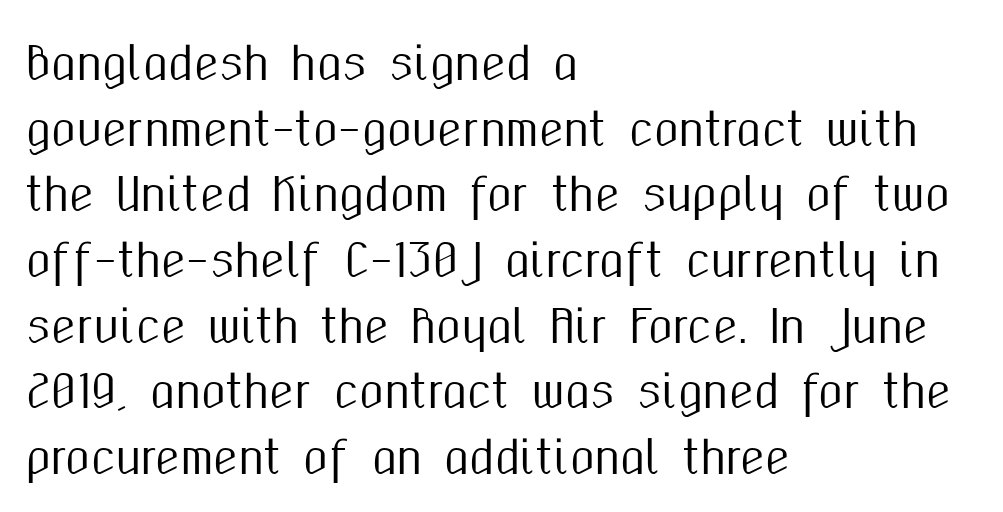
{"serif": "no", "italic": "no", "width": "condensed", "stroke_contrast": "medium", "x_height": "medium", "monospaced": "no", "underline": "no", "align": "left", "line_spacing": "normal", "line_spacing_ratio": 1.46, "letter_spacing": "normal", "letter_spacing_em": 0.0, "glyph_px": 45}
